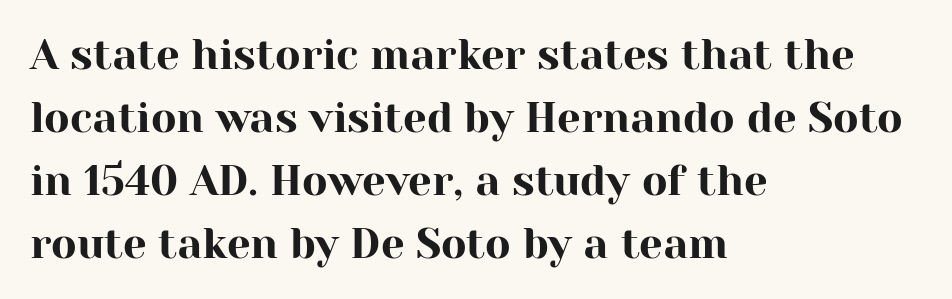
Q: Is the text italic (slanted)? A: No, it is upright.
Q: Is the typeface a serif or a sans-serif typeface? A: Serif.
Q: Is the text underlined? A: No.
Q: How is the paragraph aligned? A: Left-aligned.
Q: Is the spacing between letters normal or unusually wide? A: Normal.
Q: Is the spacing between lines tight, normal or loose? A: Normal.
Q: Width (condensed, normal, or wide)? A: Normal.
Q: Stroke contrast? A: High.
Q: x-height? A: Medium.
Q: Monospaced? A: No.
